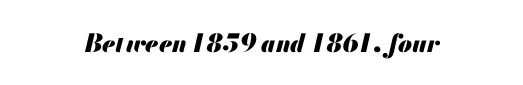
Decoration check: the copy has no underline. Does extra space separate the letters? No, they use regular spacing. If you drew a line through each stem, it would be angled. Where is the straight margin? There isn't one; the lines are centered. On the weight axis this lands at bold, roughly 700.
